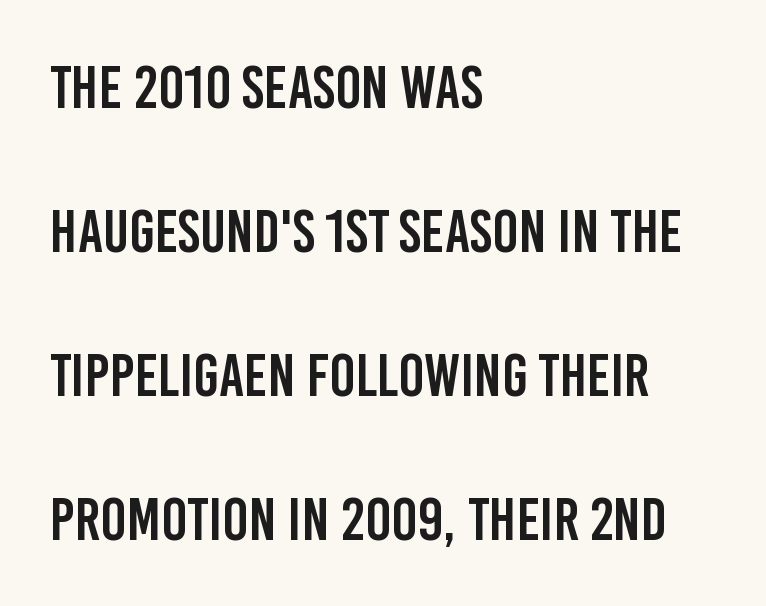
Looks like regular typesetting: each glyph gets only the width it needs. Serif or sans? Sans — the stroke terminals are bare. Successive baselines arrive slowly, with a big drop between each. The type is set solid horizontally, with unmodified tracking. The rag falls on the right side of this text block.
